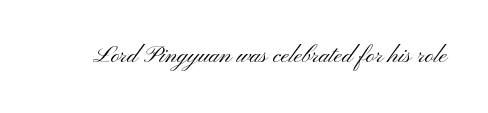
Q: Is the text bold? A: No.
Q: Is the text italic (slanted)? A: Yes.
Q: Is the text underlined? A: No.
Q: Is the spacing between letters normal or unusually wide? A: Normal.
